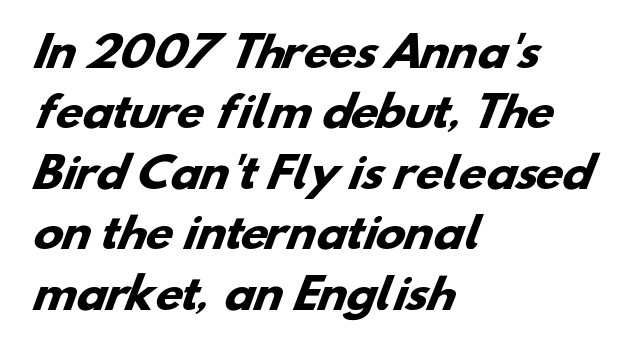
{"serif": "no", "bold": "yes", "weight": "heavy", "width": "wide", "stroke_contrast": "low", "x_height": "small", "monospaced": "no", "underline": "no", "align": "left", "line_spacing": "normal", "line_spacing_ratio": 1.51, "letter_spacing": "normal", "letter_spacing_em": 0.0, "glyph_px": 40}
